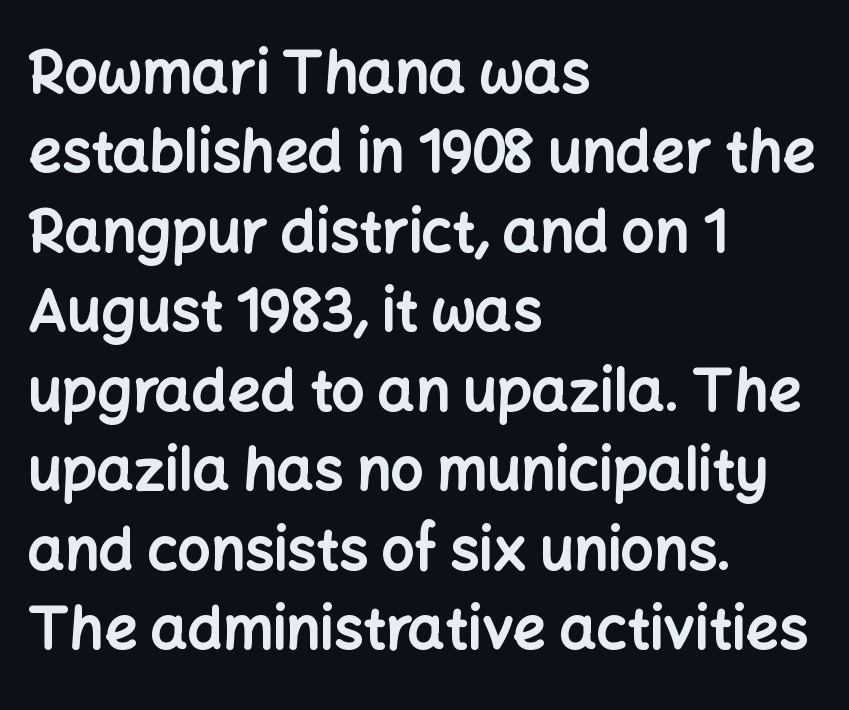
Q: Is the text bold? A: Yes.
Q: Is the text italic (slanted)? A: No, it is upright.
Q: Is the typeface a serif or a sans-serif typeface? A: Sans-serif.
Q: Is the text underlined? A: No.
Q: How is the paragraph aligned? A: Left-aligned.
Q: Is the spacing between letters normal or unusually wide? A: Normal.
Q: Is the spacing between lines tight, normal or loose? A: Normal.
Q: Width (condensed, normal, or wide)? A: Normal.
Q: Stroke contrast? A: Low.
Q: x-height? A: Medium.
Q: Monospaced? A: No.
